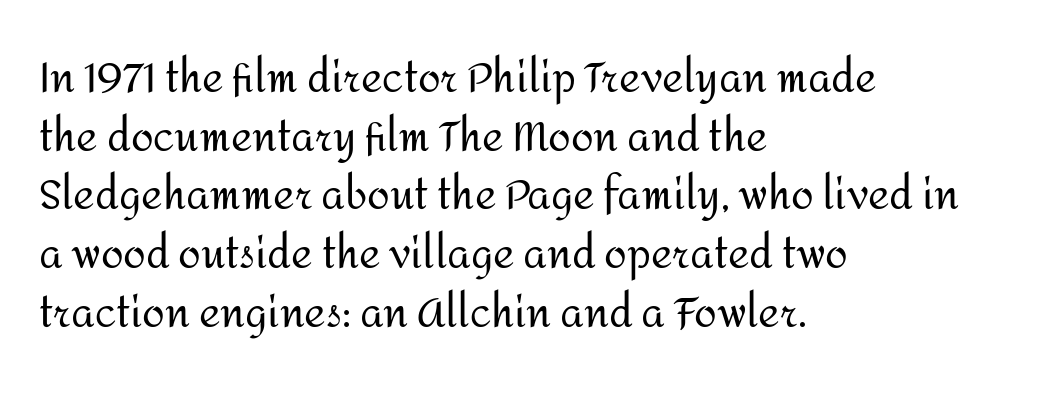
{"serif": "no", "italic": "no", "bold": "no", "weight": "regular", "width": "normal", "stroke_contrast": "medium", "x_height": "medium", "monospaced": "no", "underline": "no", "align": "left", "line_spacing": "normal", "line_spacing_ratio": 1.43, "letter_spacing": "normal", "letter_spacing_em": 0.0, "glyph_px": 41}
